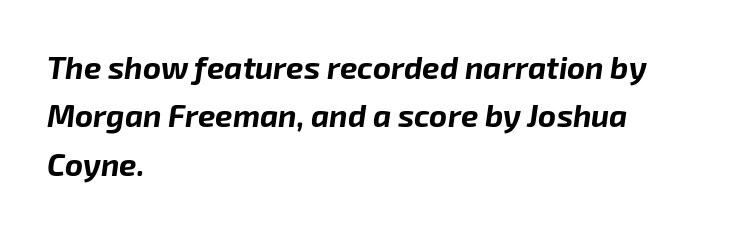
The image shows 31 px bold type, italic (leaning right); set left-aligned, normal line spacing (1.56x), normal letter spacing, not underlined; low stroke contrast and a medium x-height.
